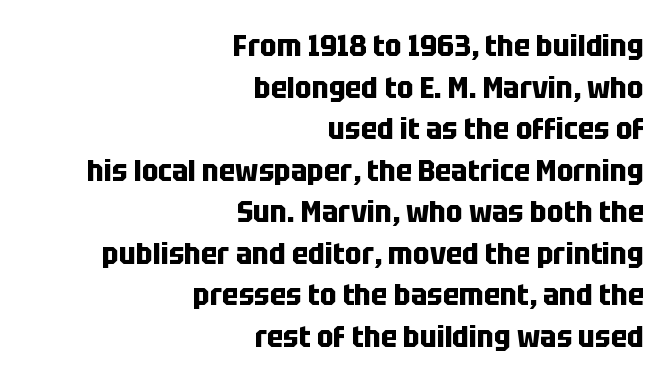
{"serif": "no", "italic": "no", "bold": "yes", "weight": "bold", "width": "condensed", "stroke_contrast": "low", "x_height": "large", "monospaced": "no", "underline": "no", "align": "right", "line_spacing": "normal", "line_spacing_ratio": 1.34, "letter_spacing": "normal", "letter_spacing_em": 0.0, "glyph_px": 31}
